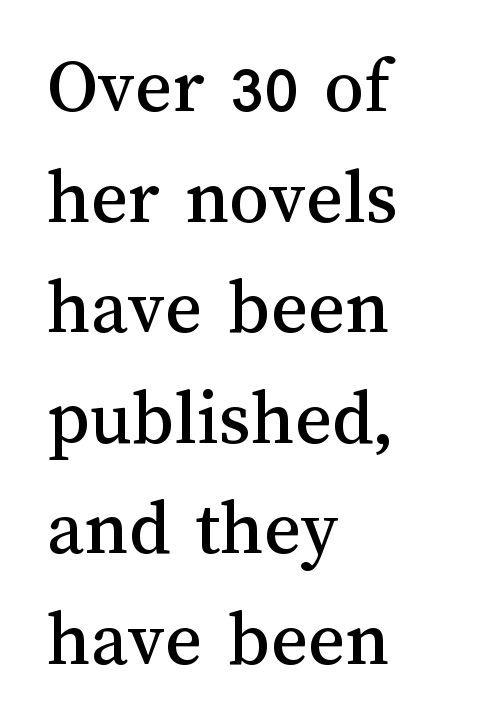
{"italic": "no", "width": "normal", "stroke_contrast": "medium", "x_height": "medium", "monospaced": "no", "underline": "no", "align": "left", "line_spacing": "normal", "line_spacing_ratio": 1.4, "letter_spacing": "normal", "letter_spacing_em": 0.0, "glyph_px": 79}
